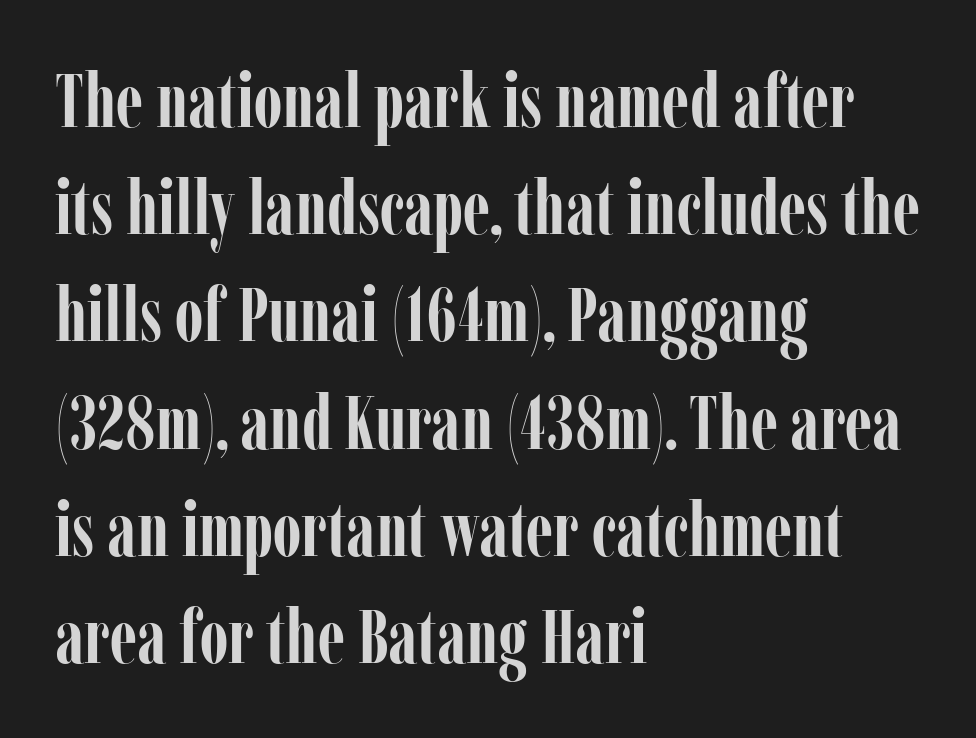
A typesetter would call this proportional, since set widths differ per character. Words appear dense and cohesive because spacing is normal. A typesetter would call this leading conventional body-copy spacing. Unlike italic type, these characters show no tilt at all. The space beneath each line is pristine and unruled. On the weight axis this lands at bold, roughly 700.
